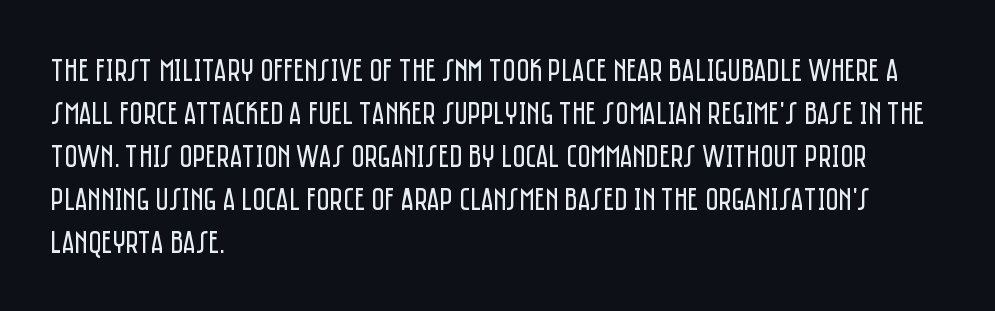
{"serif": "no", "italic": "no", "bold": "no", "weight": "regular", "width": "condensed", "stroke_contrast": "low", "x_height": "large", "monospaced": "no", "underline": "no", "align": "left", "line_spacing": "normal", "line_spacing_ratio": 1.34, "letter_spacing": "normal", "letter_spacing_em": 0.0, "glyph_px": 32}
